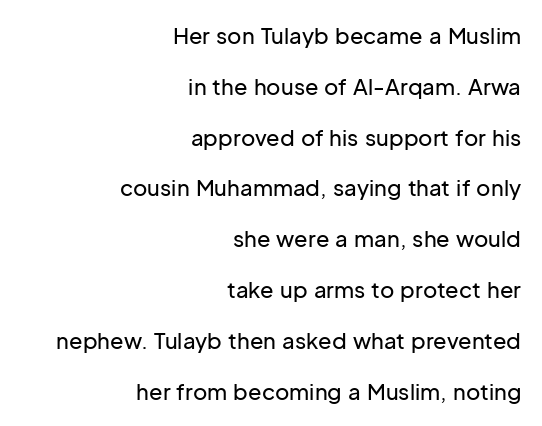
Descender tails drop into unmarked territory. The type sits square on the baseline with zero lean. The rendering uses a large line-height, opening up the rows. The text block is weighted toward the right margin, trailing off unevenly leftward. This rendering leaves character spacing at its baseline value.
